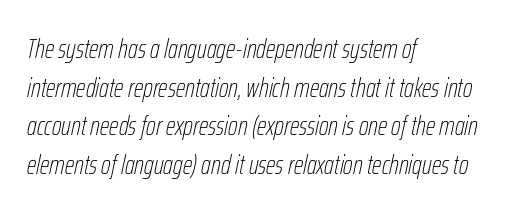
Q: Is the text bold? A: No.
Q: Is the text italic (slanted)? A: Yes, it leans right by about 12 degrees.
Q: Is the text underlined? A: No.
Q: How is the paragraph aligned? A: Left-aligned.
Q: Is the spacing between letters normal or unusually wide? A: Normal.
Q: Is the spacing between lines tight, normal or loose? A: Normal.
